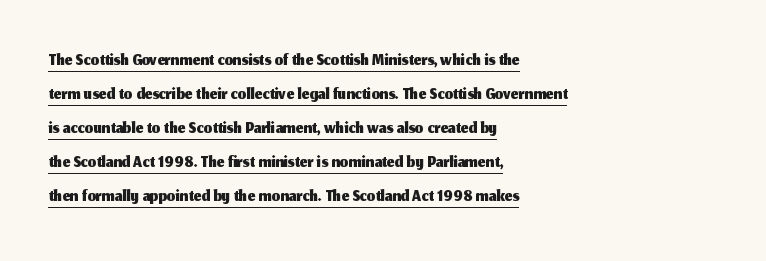
The image shows 27 px text type, upright; set left-aligned, normal line spacing (1.26x), normal letter spacing, underlined.
